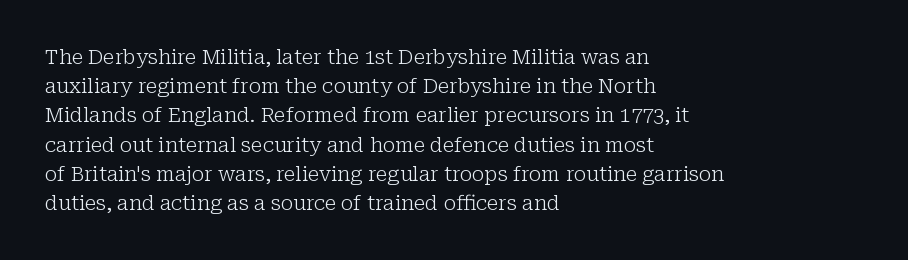
The image shows 20 px text type, upright; set left-aligned, normal line spacing (1.46x), normal letter spacing, not underlined.
